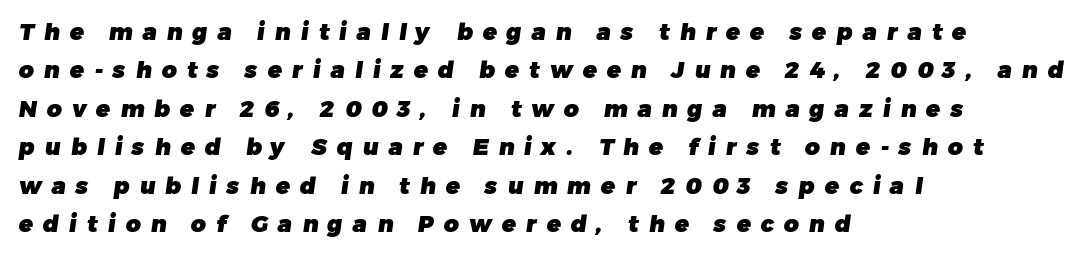
As a designer I'd log this as weight 700, bold. Notice how the passage keeps a crisp vertical edge on the left only. The rendering uses a moderate line-height, typical for paragraphs. The gaps between neighbouring characters are conspicuously large.
